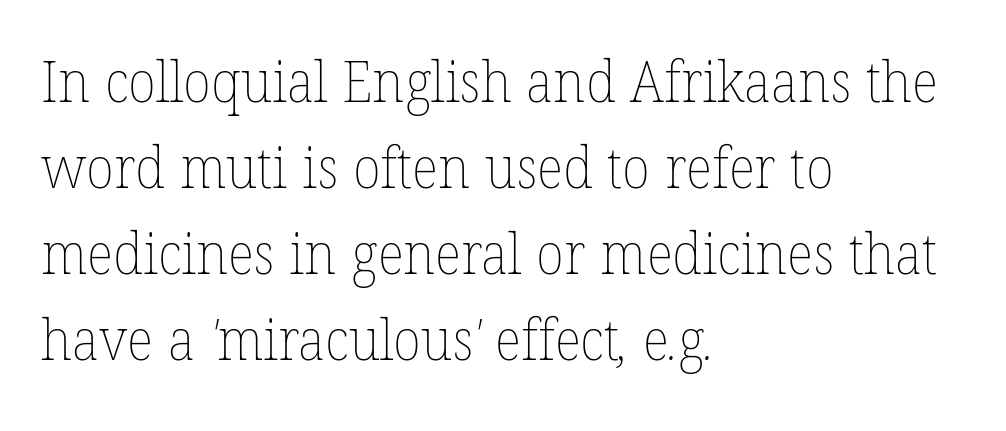
The image shows 57 px thin type; set left-aligned, normal line spacing (1.51x), normal letter spacing, not underlined; low stroke contrast and a medium x-height.
